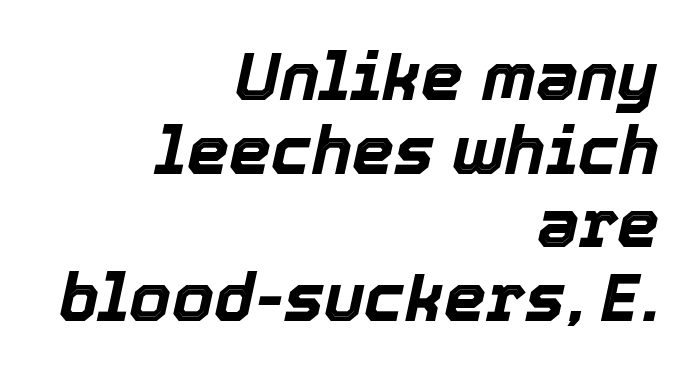
Character widths vary here, with narrow letters taking less room than wide ones. In terms of leading, this rendering errs on the cramped side. Honestly, the letter spacing is just normal — you wouldn't notice it. Check the space under the baseline: it is left empty. Does the weight exceed regular? Yes, all the way to bold. The letters are slanted; this is an italic face.
